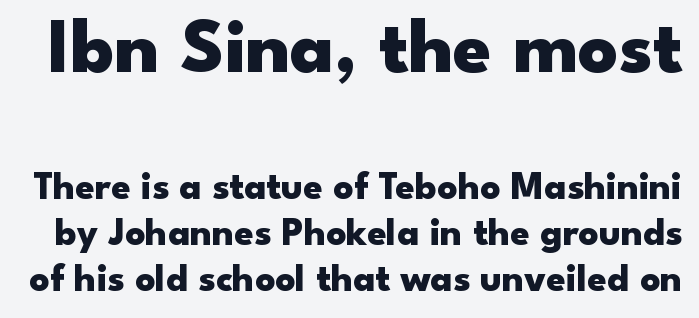
Q: Is the text bold? A: Yes.
Q: Is the text italic (slanted)? A: No, it is upright.
Q: Is the typeface a serif or a sans-serif typeface? A: Sans-serif.
Q: Is the text underlined? A: No.
Q: Is the spacing between letters normal or unusually wide? A: Normal.
Q: Which block of text is set in a larger size, the first (top) or the second (bottom)? A: The first (top) one.
Q: Width (condensed, normal, or wide)? A: Wide.
Q: Stroke contrast? A: Low.
Q: x-height? A: Small.
Q: Monospaced? A: No.
